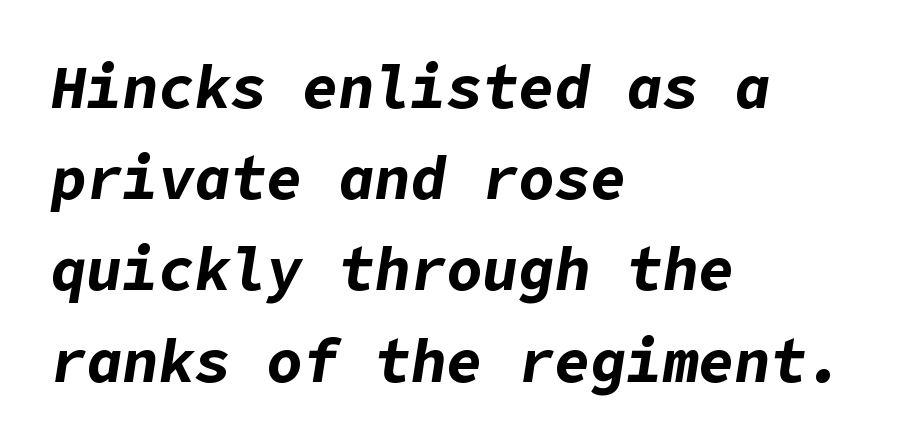
Line spacing here is normal. The letters sit at their default tracking, neither squeezed nor spread. Horizontally, the lines are justified to the leading edge only. Stroke thickness is high; the sample reads as a true bold. The text carries the slant typical of an italic or oblique font.
